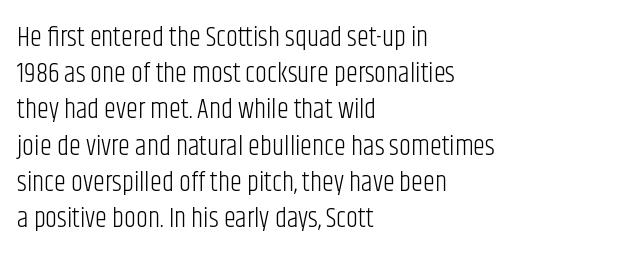
Q: Is the text bold? A: No.
Q: Is the text italic (slanted)? A: No, it is upright.
Q: Is the text underlined? A: No.
Q: How is the paragraph aligned? A: Left-aligned.
Q: Is the spacing between letters normal or unusually wide? A: Normal.
Q: Is the spacing between lines tight, normal or loose? A: Normal.
